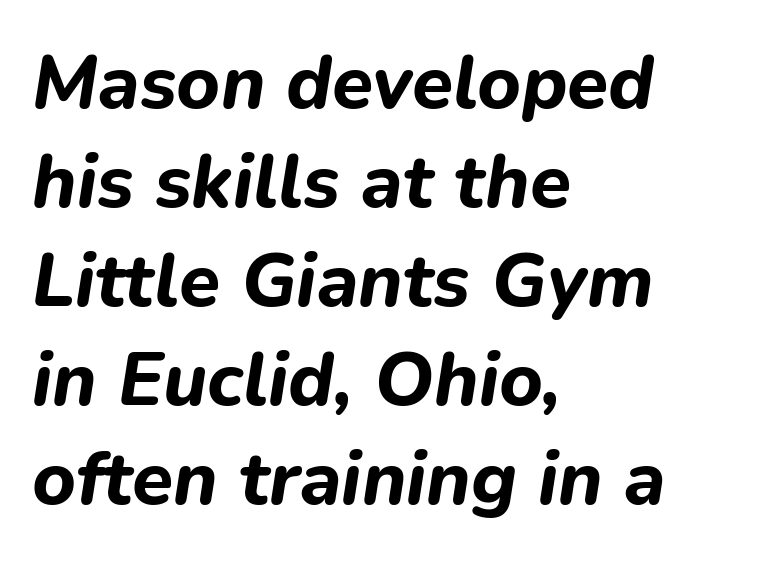
{"italic": "yes", "lean": "right", "slant_degrees": 9, "bold": "yes", "weight": "bold", "width": "normal", "stroke_contrast": "low", "x_height": "medium", "monospaced": "no", "underline": "no", "align": "left", "line_spacing": "normal", "line_spacing_ratio": 1.32, "letter_spacing": "normal", "letter_spacing_em": 0.0, "glyph_px": 75}
